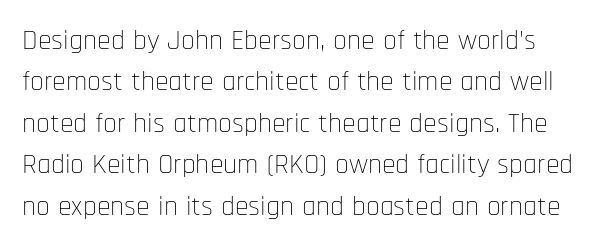
Q: Is the text bold? A: No.
Q: Is the text italic (slanted)? A: No, it is upright.
Q: Is the typeface a serif or a sans-serif typeface? A: Sans-serif.
Q: Is the text underlined? A: No.
Q: Is the spacing between letters normal or unusually wide? A: Normal.
Q: Is the spacing between lines tight, normal or loose? A: Normal.
Q: Width (condensed, normal, or wide)? A: Condensed.
Q: Stroke contrast? A: Low.
Q: x-height? A: Large.
Q: Monospaced? A: No.
